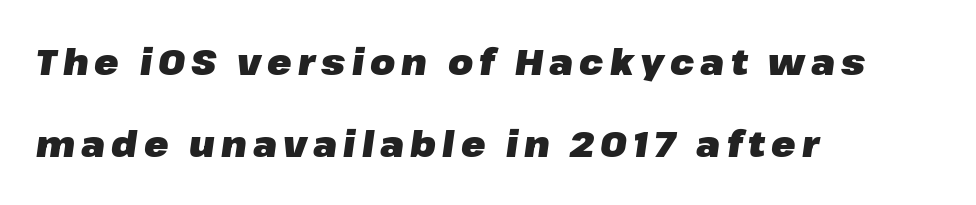
The leading is generous, giving the passage an open texture. If you drew a ruler down the left edge, every line would touch it. Bare-footed words on every line. Varying glyph widths throughout — classic text-font behaviour. This is oblique type, the kind used for emphasis or titles. On the weight axis this lands at bold, roughly 700.
